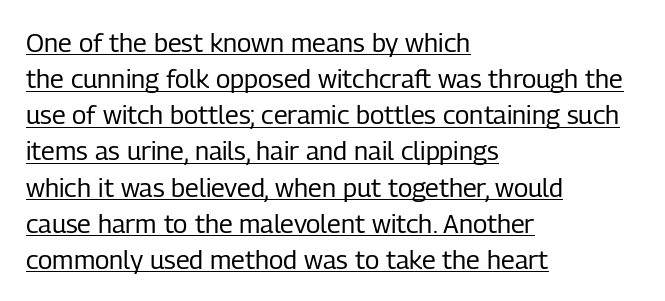
{"italic": "no", "bold": "no", "underline": "yes", "align": "left", "line_spacing": "normal", "line_spacing_ratio": 1.39, "letter_spacing": "normal", "letter_spacing_em": 0.0, "glyph_px": 26}
